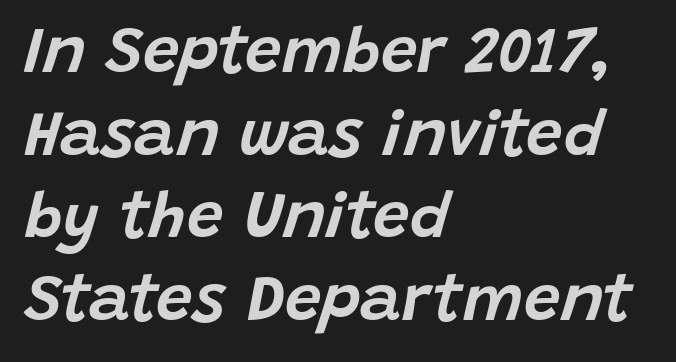
{"italic": "yes", "lean": "right", "slant_degrees": 15, "width": "normal", "stroke_contrast": "low", "x_height": "large", "monospaced": "no", "underline": "no", "align": "left", "line_spacing": "normal", "line_spacing_ratio": 1.27, "letter_spacing": "normal", "letter_spacing_em": 0.0, "glyph_px": 65}
